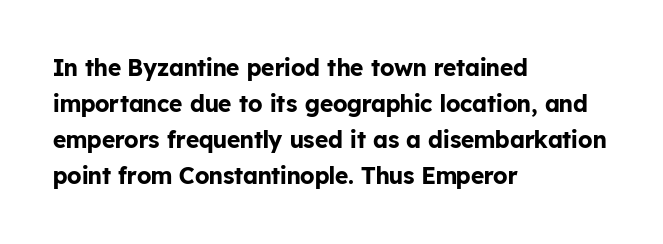
The line-height multiplier appears to be the usual default. Plain, unruled lines of type. The type is set solid horizontally, with unmodified tracking. Horizontal alignment here is leftward, the default for most running prose. Does the weight exceed regular? Yes, all the way to bold.
